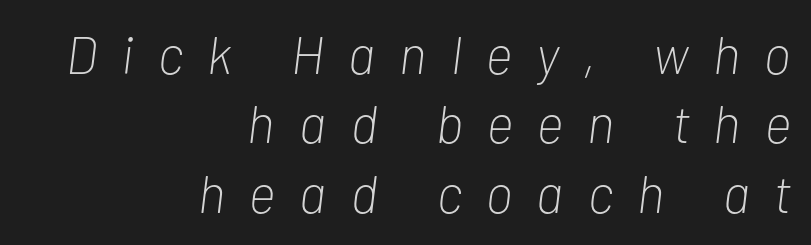
Q: Is the text bold? A: No.
Q: Is the text italic (slanted)? A: Yes, it leans right by about 7 degrees.
Q: Is the text underlined? A: No.
Q: How is the paragraph aligned? A: Right-aligned.
Q: Is the spacing between letters normal or unusually wide? A: Unusually wide.
Q: Is the spacing between lines tight, normal or loose? A: Normal.
Q: Width (condensed, normal, or wide)? A: Condensed.
Q: Stroke contrast? A: Low.
Q: x-height? A: Medium.
Q: Monospaced? A: No.
